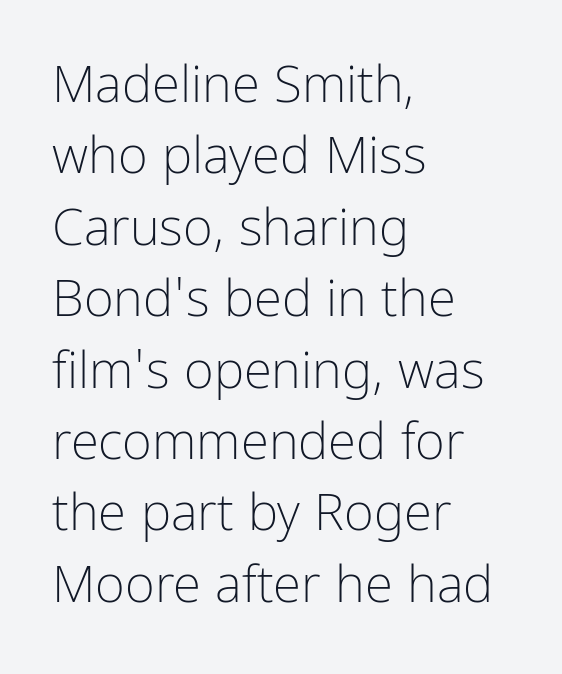
Spacing between characters is what you'd get straight out of the box. Posture: straight, roman, zero tilt. The gap between lines stays unmarked. Is this a fixed-width face? No — the glyphs have proportional, varying widths.
